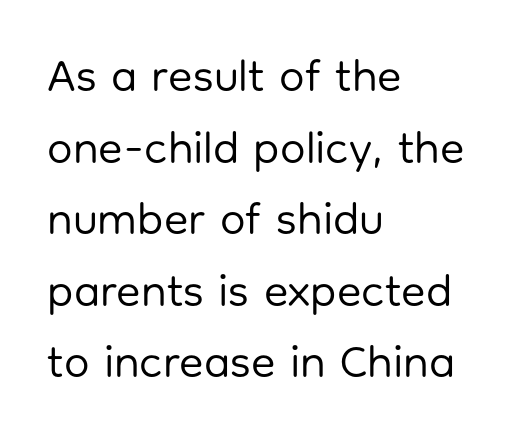
{"serif": "no", "italic": "no", "bold": "no", "weight": "regular", "width": "normal", "stroke_contrast": "low", "x_height": "medium", "monospaced": "no", "underline": "no", "align": "left", "line_spacing": "normal", "line_spacing_ratio": 1.59, "letter_spacing": "normal", "letter_spacing_em": 0.0, "glyph_px": 45}
